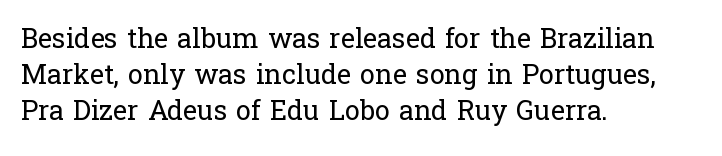
The image shows 27 px text type, upright; set left-aligned, normal line spacing (1.34x), normal letter spacing, not underlined.
